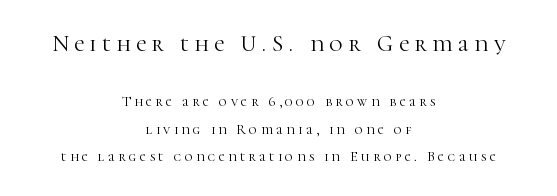
The image shows 23 px text type, upright; set centered, loose line spacing (1.98x), unusually wide letter spacing (+0.24 em), not underlined; the first (top) block is 1.64x larger.
